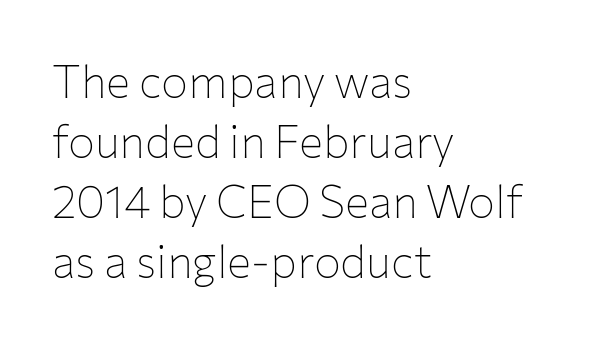
How are the letters spaced? Ordinarily, with no added tracking. These lines are rendered in a variable-pitch font. Caption: multi-line text, flush left, ragged right. Underline: absent.
